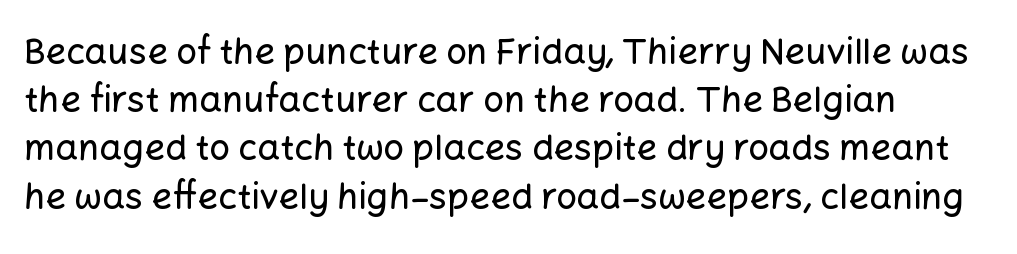
The image shows 36 px sans-serif type, upright; set normal line spacing (1.34x), normal letter spacing, not underlined; low stroke contrast and a medium x-height.
